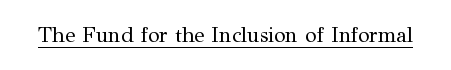
{"italic": "no", "bold": "no", "underline": "yes", "letter_spacing": "normal", "letter_spacing_em": 0.0, "glyph_px": 21}
